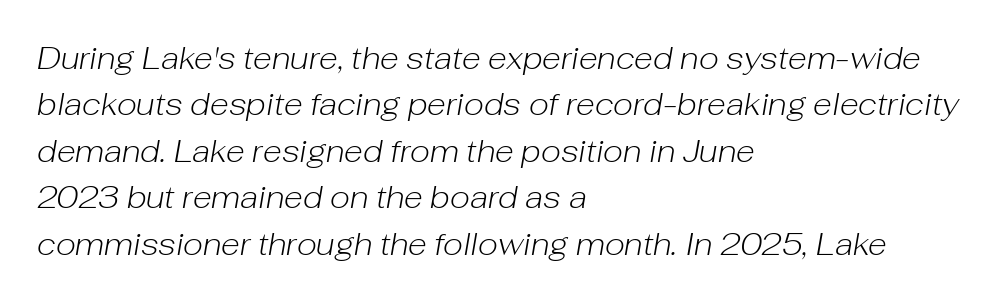
Q: Is the text bold? A: No.
Q: Is the text italic (slanted)? A: Yes, it leans right by about 10 degrees.
Q: Is the text underlined? A: No.
Q: How is the paragraph aligned? A: Left-aligned.
Q: Is the spacing between letters normal or unusually wide? A: Normal.
Q: Is the spacing between lines tight, normal or loose? A: Normal.
Q: Width (condensed, normal, or wide)? A: Normal.
Q: Stroke contrast? A: Low.
Q: x-height? A: Medium.
Q: Monospaced? A: No.
